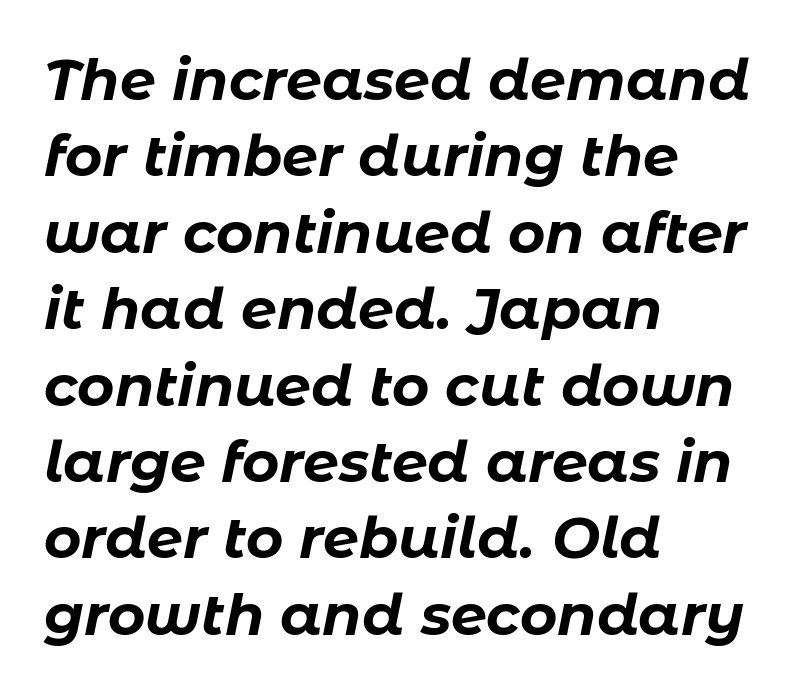
The image shows 57 px bold type, italic (leaning right); set left-aligned, normal line spacing (1.34x), normal letter spacing, not underlined; low stroke contrast and a medium x-height.
